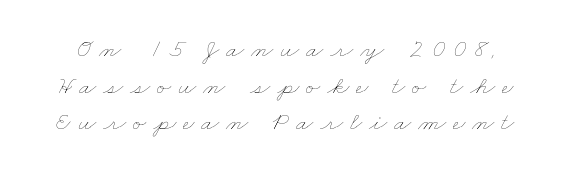
Inter-character spacing is expanded well beyond the font's built-in metrics. The strokes are not fattened; the text isn't bold. Only glyphs here, with clear space below each row. Leading matches the norm, producing a regular column.
